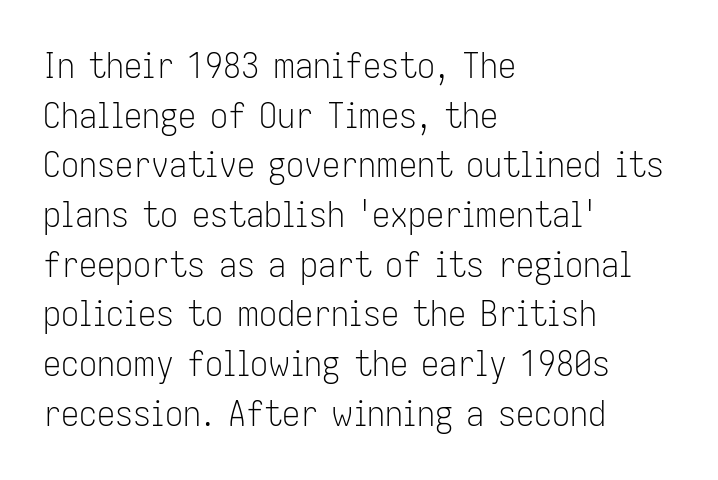
{"serif": "no", "italic": "no", "bold": "no", "weight": "light", "width": "condensed", "stroke_contrast": "low", "x_height": "medium", "monospaced": "no", "underline": "no", "align": "left", "line_spacing": "normal", "line_spacing_ratio": 1.38, "letter_spacing": "normal", "letter_spacing_em": 0.0, "glyph_px": 36}
